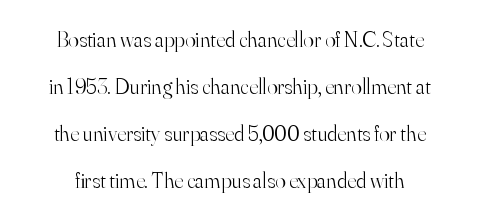
Notice how the stems are strictly vertical — no italics here. Each word holds together tightly as a unit, with standard inter-letter gaps. Type without underlining. Heft: none added — not bold. A great deal of white space separates one row of letters from the next.
